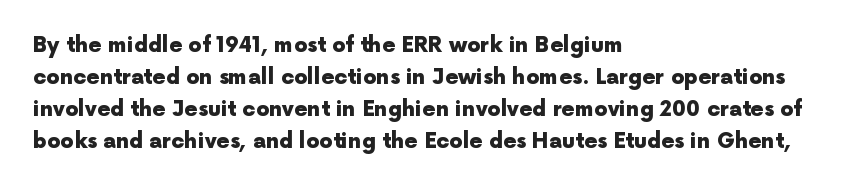
{"italic": "no", "bold": "yes", "underline": "no", "align": "left", "line_spacing": "normal", "line_spacing_ratio": 1.52, "letter_spacing": "normal", "letter_spacing_em": 0.0, "glyph_px": 21}
